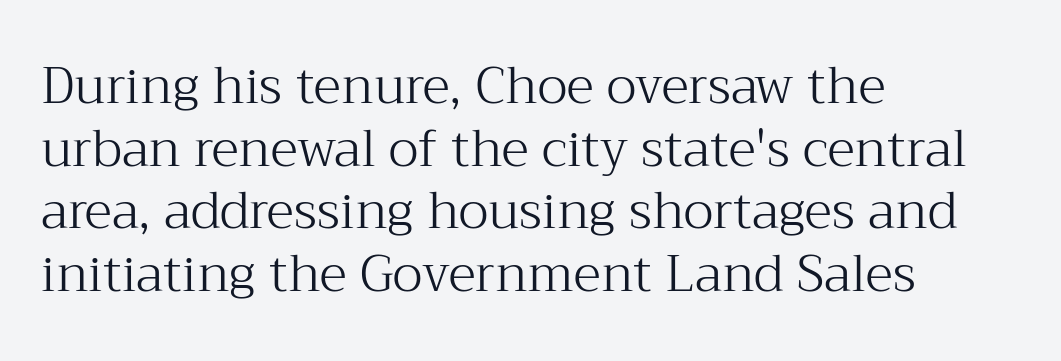
The image shows 51 px light serif type, upright; set left-aligned, line spacing 1.23x, normal letter spacing, not underlined; medium stroke contrast and a medium x-height.
